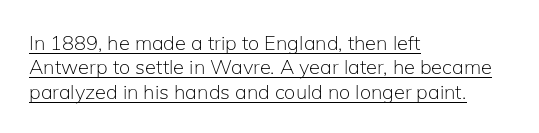
{"italic": "no", "bold": "no", "underline": "yes", "align": "left", "line_spacing_ratio": 1.22, "letter_spacing": "normal", "letter_spacing_em": 0.0, "glyph_px": 20}
